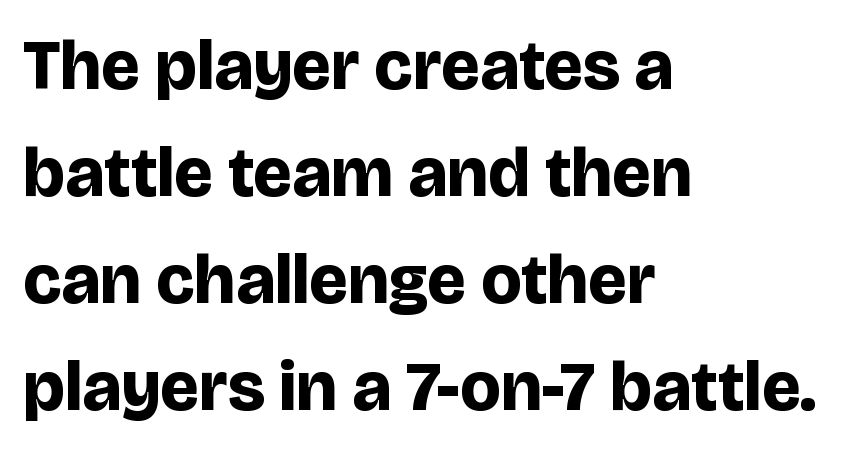
The image shows 70 px bold sans-serif type, upright; set left-aligned, normal line spacing (1.53x), normal letter spacing, not underlined; low stroke contrast and a large x-height.
